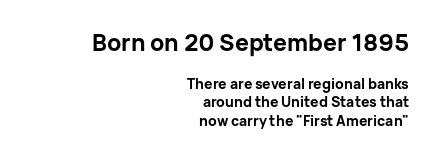
Q: Is the text bold? A: Yes.
Q: Is the text italic (slanted)? A: No, it is upright.
Q: Is the text underlined? A: No.
Q: How is the paragraph aligned? A: Right-aligned.
Q: Is the spacing between letters normal or unusually wide? A: Normal.
Q: Is the spacing between lines tight, normal or loose? A: Normal.
Q: Which block of text is set in a larger size, the first (top) or the second (bottom)? A: The first (top) one.
